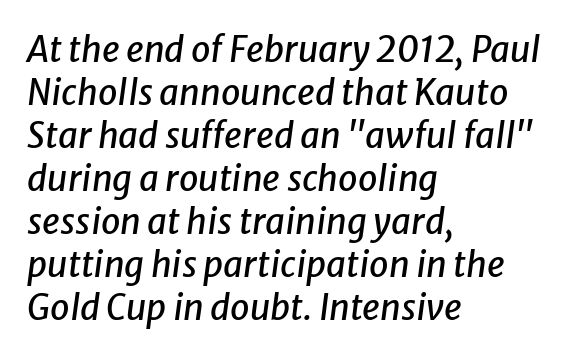
These lines are rendered in a variable-pitch font. A student would call this left alignment; a typographer would say flush left, rag right. There's an unmistakable incline to the writing here. Is the letter spacing exaggerated? No — it looks like the ordinary default.
